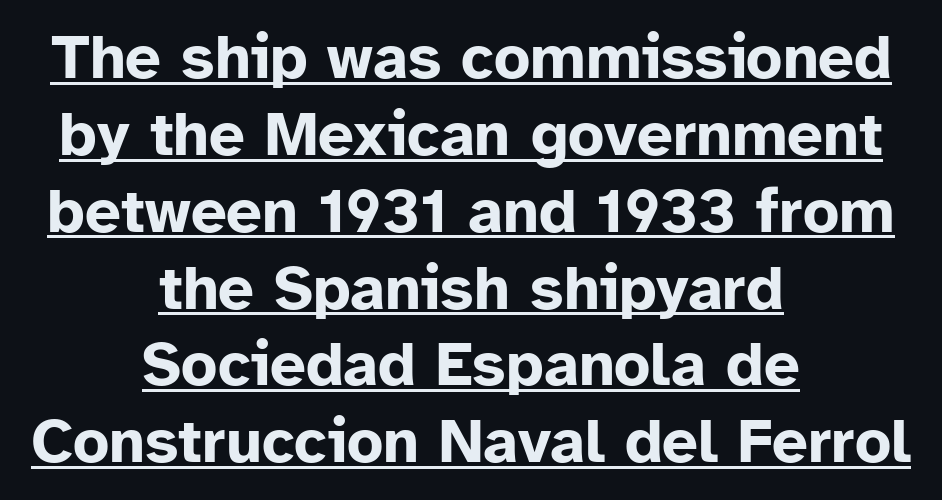
Q: Is the text bold? A: Yes.
Q: Is the text italic (slanted)? A: No, it is upright.
Q: Is the typeface a serif or a sans-serif typeface? A: Sans-serif.
Q: Is the text underlined? A: Yes.
Q: How is the paragraph aligned? A: Centered.
Q: Is the spacing between letters normal or unusually wide? A: Normal.
Q: Width (condensed, normal, or wide)? A: Normal.
Q: Stroke contrast? A: Low.
Q: x-height? A: Medium.
Q: Monospaced? A: No.
